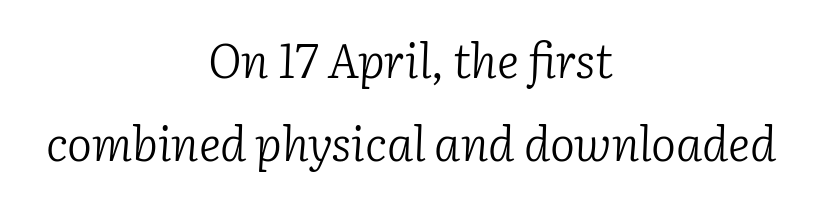
Q: Is the text bold? A: No.
Q: Is the text italic (slanted)? A: Yes, it leans right by about 2 degrees.
Q: Is the typeface a serif or a sans-serif typeface? A: Serif.
Q: Is the text underlined? A: No.
Q: How is the paragraph aligned? A: Centered.
Q: Is the spacing between letters normal or unusually wide? A: Normal.
Q: Width (condensed, normal, or wide)? A: Normal.
Q: Stroke contrast? A: Low.
Q: x-height? A: Medium.
Q: Monospaced? A: No.
